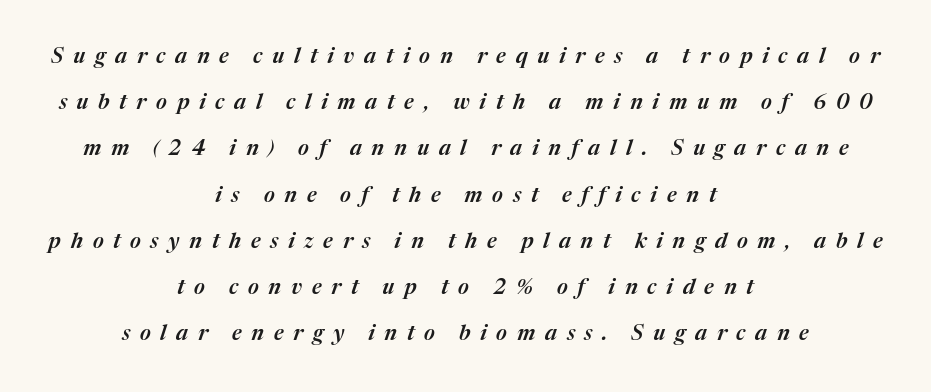
The image shows 21 px text type, italic (leaning right); set centered, loose line spacing (2.2x), unusually wide letter spacing (+0.46 em), not underlined.
